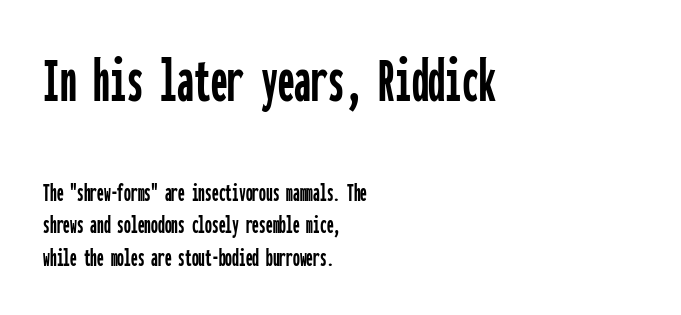
A typesetter would call this monospace, since all characters share one set width. Look at the tracking — it's just the regular setting, nothing added. A clean baseline with only descenders dipping below it. All the whitespace from short lines collects on the right. The first block has been scaled up relative to the second.
